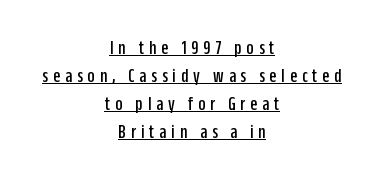
The image shows 20 px text type, upright; set centered, normal line spacing (1.4x), unusually wide letter spacing (+0.25 em), underlined.
